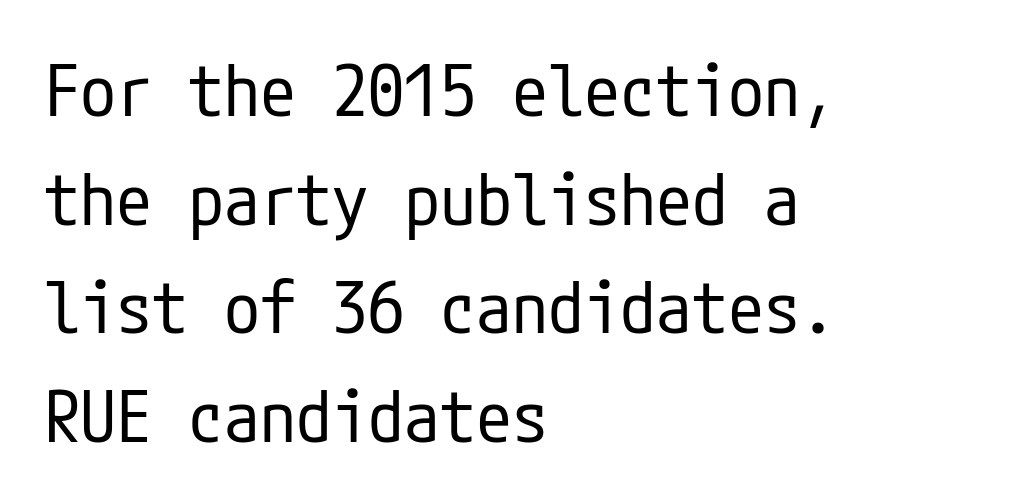
Q: Is the text bold? A: No.
Q: Is the text italic (slanted)? A: No, it is upright.
Q: Is the typeface a serif or a sans-serif typeface? A: Sans-serif.
Q: Is the text underlined? A: No.
Q: How is the paragraph aligned? A: Left-aligned.
Q: Is the spacing between letters normal or unusually wide? A: Normal.
Q: Is the spacing between lines tight, normal or loose? A: Normal.
Q: Width (condensed, normal, or wide)? A: Condensed.
Q: Stroke contrast? A: Low.
Q: x-height? A: Medium.
